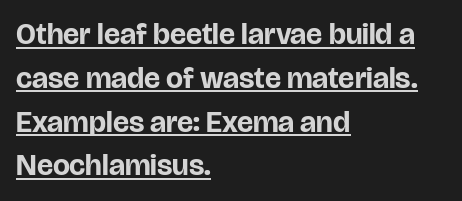
The image shows 30 px bold sans-serif type, upright; set left-aligned, normal line spacing (1.46x), normal letter spacing, underlined; low stroke contrast and a large x-height.
